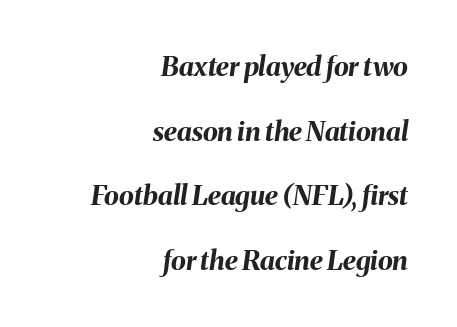
Typesetter's note: full bold, strokes at maximum text heaviness. Reading down the block, your eye finds every line finishing at a fixed right position. There is no visible air inserted between adjacent glyphs. Glance below the letters and you will spot only blank space. Is the type slanted? Yes — the strokes lean at a clear angle.
